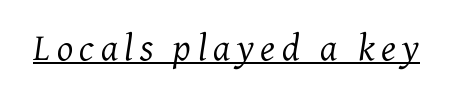
Each letter keeps its own natural width here, so spacing adapts to shape. This sample uses a serif face. No chunkiness to these letters — they're not bold. The lettering is marked with a stroke running underneath it. A typesetter would mark this as italic.
